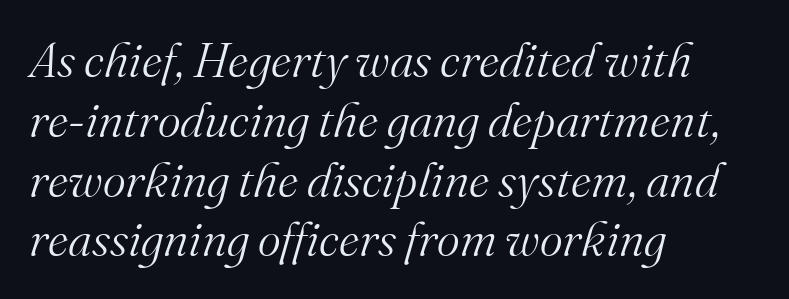
Horizontal alignment here is leftward, the default for most running prose. A typesetter would call this proportional, since set widths differ per character. Heft: none added — not bold. In terms of posture, this sample is oblique.
